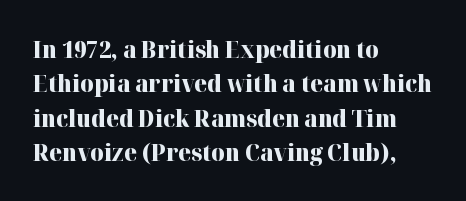
{"italic": "no", "bold": "yes", "underline": "no", "align": "left", "line_spacing": "normal", "line_spacing_ratio": 1.49, "letter_spacing": "normal", "letter_spacing_em": 0.0, "glyph_px": 23}
